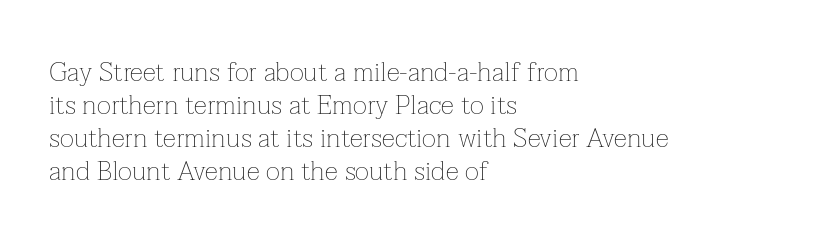
The type sits square on the baseline with zero lean. All the whitespace from short lines collects on the right. Students, note that the glyphs here touch the page at normal intervals. Weight class: somewhere from thin through regular. The foot of each line stays bare and open.
